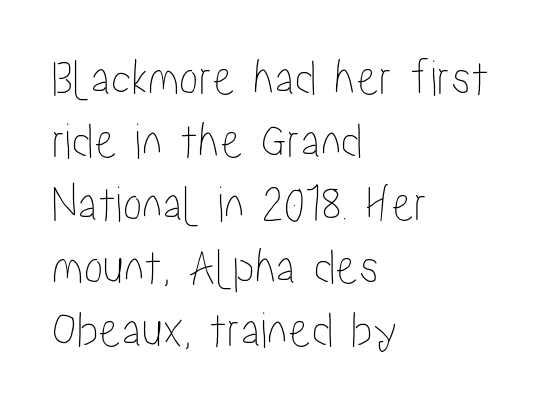
Casual observation: everything's shoved over to the left. The zone under the glyphs is completely vacant. You could not count columns in this text — the font is proportionally spaced. The line texture is even and compact thanks to regular tracking. You can tell it's not italic because the verticals are truly vertical.
